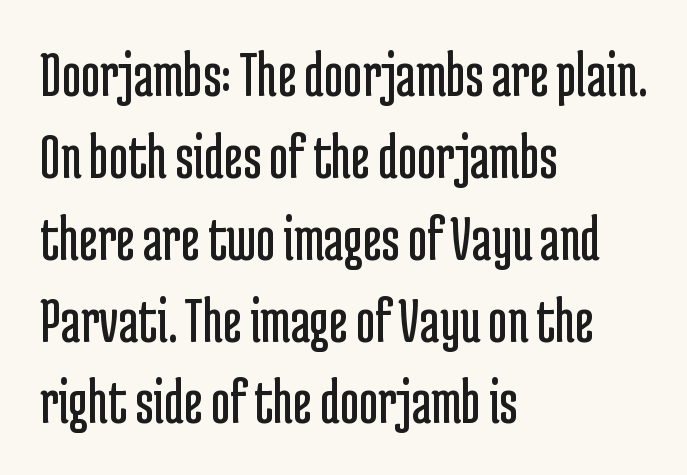
Q: Is the text bold? A: No.
Q: Is the text italic (slanted)? A: No, it is upright.
Q: Is the typeface a serif or a sans-serif typeface? A: Sans-serif.
Q: Is the text underlined? A: No.
Q: How is the paragraph aligned? A: Left-aligned.
Q: Is the spacing between letters normal or unusually wide? A: Normal.
Q: Width (condensed, normal, or wide)? A: Condensed.
Q: Stroke contrast? A: Low.
Q: x-height? A: Medium.
Q: Monospaced? A: No.
